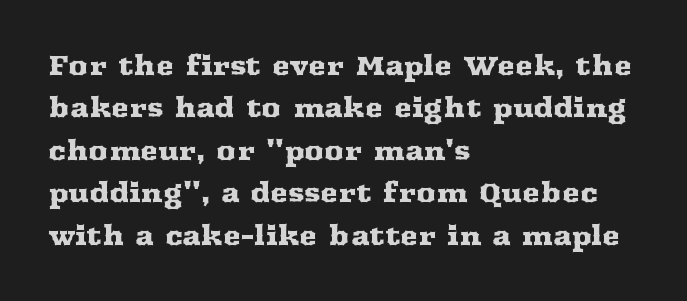
The image shows 27 px text type, upright; set left-aligned, normal line spacing (1.57x), normal letter spacing, not underlined.
